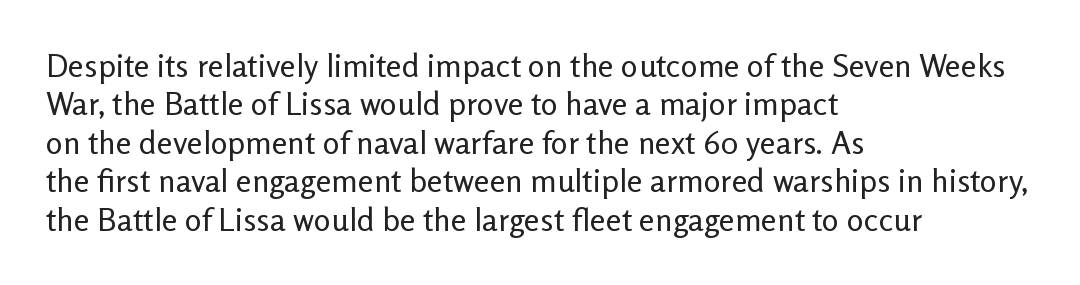
The image shows 32 px regular-weight sans-serif type, upright; set left-aligned, line spacing 1.2x, normal letter spacing, not underlined; low stroke contrast and a medium x-height.
